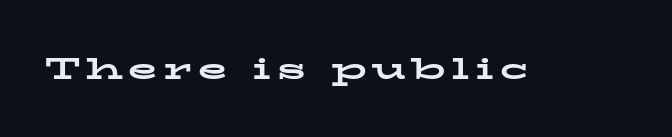
Q: Is the text bold? A: Yes.
Q: Is the text italic (slanted)? A: No, it is upright.
Q: Is the typeface a serif or a sans-serif typeface? A: Serif.
Q: Is the text underlined? A: No.
Q: Width (condensed, normal, or wide)? A: Wide.
Q: Stroke contrast? A: Low.
Q: x-height? A: Medium.
Q: Monospaced? A: No.
